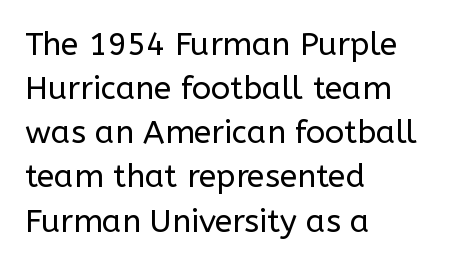
Words appear dense and cohesive because spacing is normal. Bold? No — there's no thickening of the strokes. Ordinary non-slanted type is in use. A typesetter would call this leading conventional body-copy spacing. The passage shown is typed in a proportional face where columns would drift. Type style note: lacks serifs.
